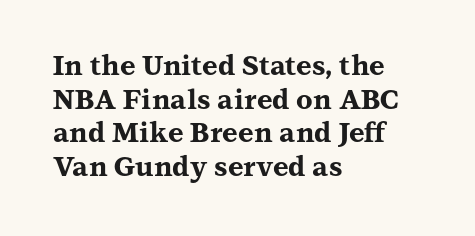
The image shows 27 px bold type, upright; set left-aligned, normal line spacing (1.25x), normal letter spacing, not underlined.
